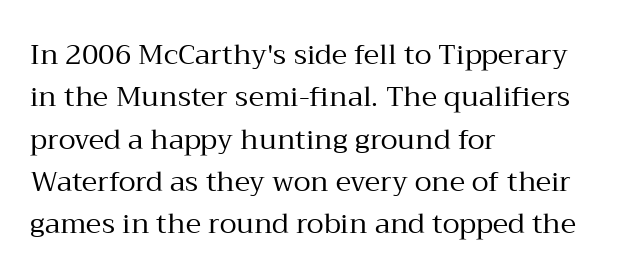
Short and long lines alike share a common starting point at left. The typography opts for an upright posture over an oblique one. This sample uses a serif face. The rendering uses natural spacing where letterforms have individual widths. Students, note that the glyphs here touch the page at normal intervals. Quick note: interline space is typical.
